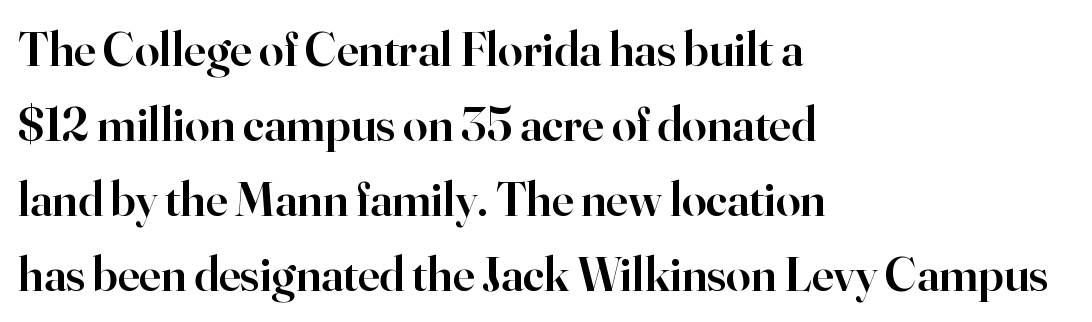
These lines carry some extra weight — a demibold, not a full bold. Between one letter and the next there's only the usual sliver of space. Small tapered or slab feet sit at the stroke ends, so this counts as serif. Proportional: the letters do not fall into vertical columns.
